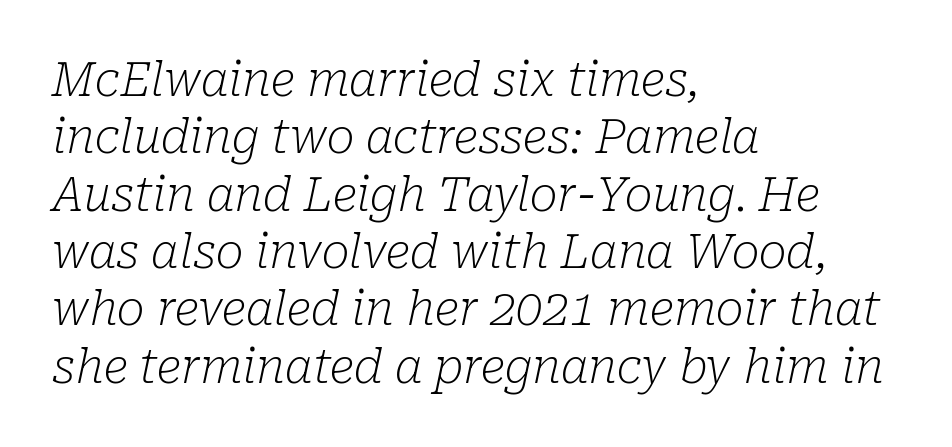
{"serif": "yes", "italic": "yes", "lean": "right", "slant_degrees": 10, "bold": "no", "weight": "light", "width": "normal", "stroke_contrast": "low", "x_height": "medium", "monospaced": "no", "underline": "no", "align": "left", "line_spacing_ratio": 1.22, "letter_spacing": "normal", "letter_spacing_em": 0.0, "glyph_px": 47}
